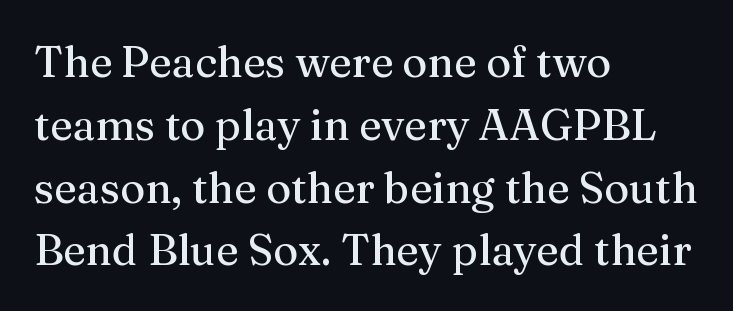
Q: Is the text italic (slanted)? A: No, it is upright.
Q: Is the typeface a serif or a sans-serif typeface? A: Serif.
Q: Is the text underlined? A: No.
Q: How is the paragraph aligned? A: Left-aligned.
Q: Is the spacing between letters normal or unusually wide? A: Normal.
Q: Is the spacing between lines tight, normal or loose? A: Normal.
Q: Width (condensed, normal, or wide)? A: Normal.
Q: Stroke contrast? A: Medium.
Q: x-height? A: Medium.
Q: Monospaced? A: No.
